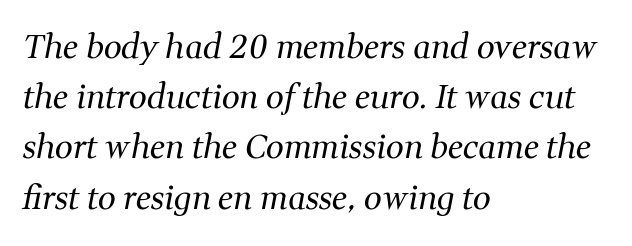
{"serif": "yes", "italic": "yes", "lean": "right", "slant_degrees": 11, "bold": "no", "weight": "regular", "width": "normal", "stroke_contrast": "medium", "x_height": "medium", "monospaced": "no", "underline": "no", "align": "left", "line_spacing": "normal", "line_spacing_ratio": 1.57, "letter_spacing": "normal", "letter_spacing_em": 0.0, "glyph_px": 32}
